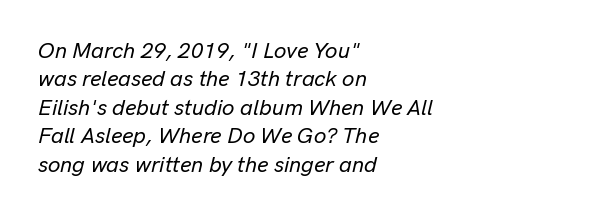
Leading: standard. This sample is left-justified, so line endings fall wherever the words run out. The space beneath each line is pristine and unruled. There's an unmistakable incline to the writing here. Each word holds together tightly as a unit, with standard inter-letter gaps.
